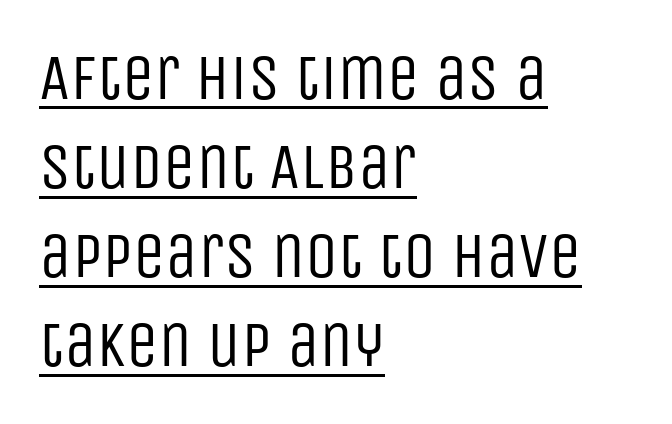
Q: Is the text bold? A: No.
Q: Is the text italic (slanted)? A: No, it is upright.
Q: Is the typeface a serif or a sans-serif typeface? A: Sans-serif.
Q: Is the text underlined? A: Yes.
Q: How is the paragraph aligned? A: Left-aligned.
Q: Is the spacing between letters normal or unusually wide? A: Normal.
Q: Is the spacing between lines tight, normal or loose? A: Normal.
Q: Width (condensed, normal, or wide)? A: Condensed.
Q: Stroke contrast? A: Low.
Q: x-height? A: Large.
Q: Monospaced? A: No.
